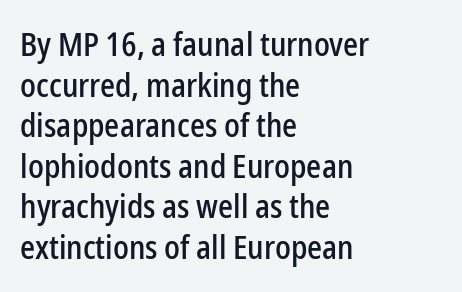
Nope, no serifs anywhere on these letters. The rendering uses natural spacing where letterforms have individual widths. Unlike italic type, these characters show no tilt at all. The rendering keeps characters at their native spacing. The glyphs are unaccompanied by any horizontal stroke below them.
